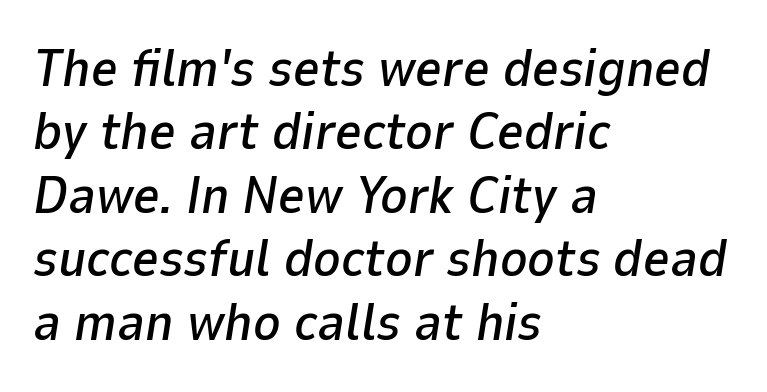
The rag falls on the right side of this text block. Each letter keeps its own natural width here, so spacing adapts to shape. Has an underline been added? It has not. Every character sits at an angle, as italics do.
